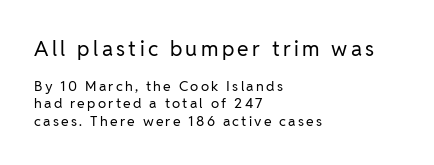
{"italic": "no", "bold": "no", "underline": "no", "align": "left", "line_spacing_ratio": 1.22, "larger_block": "first", "size_ratio": 1.5, "glyph_px": 21}
